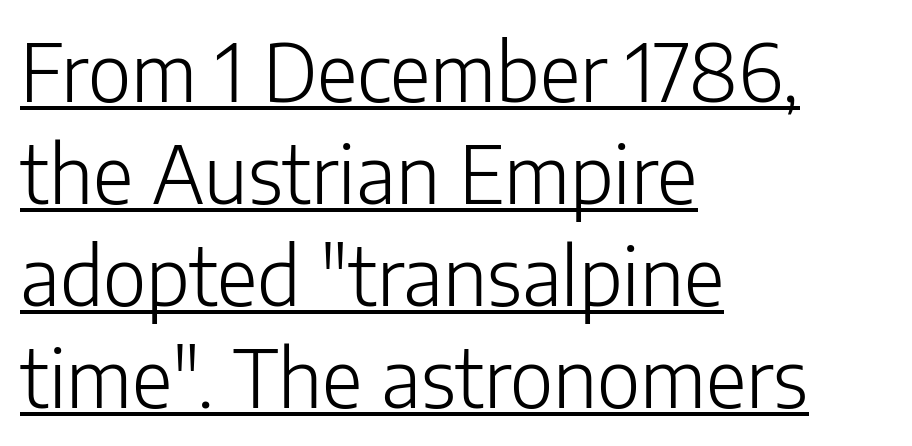
The image shows 79 px light sans-serif type, upright; set left-aligned, normal line spacing (1.29x), normal letter spacing, underlined; low stroke contrast and a medium x-height.
